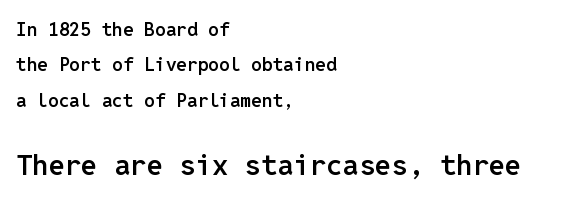
{"serif": "no", "italic": "no", "bold": "semi", "weight": "semibold", "width": "normal", "stroke_contrast": "low", "x_height": "medium", "monospaced": "yes", "underline": "no", "align": "left", "line_spacing_ratio": 1.86, "letter_spacing": "normal", "letter_spacing_em": 0.0, "larger_block": "second", "size_ratio": 1.53, "glyph_px": 29}
